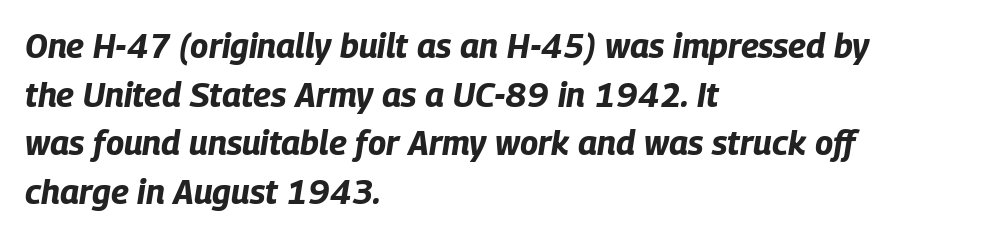
The image shows 34 px bold, condensed type, italic (leaning right); set left-aligned, normal line spacing (1.43x), normal letter spacing, not underlined; low stroke contrast and a large x-height.
